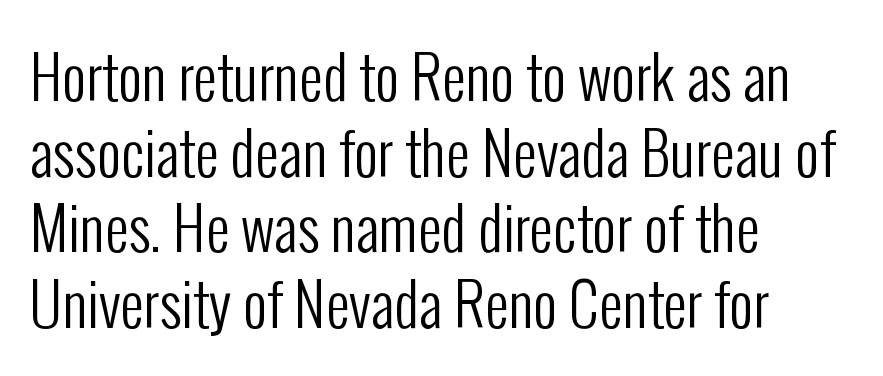
Does the leading feel generous? No, just average. The face used here is proportionally spaced, like ordinary book or web type. The passage shown is typeset with a sans-serif family. Check the space under the baseline: it is left empty. If you drew a ruler down the left edge, every line would touch it. Nope, not italic — everything's standing straight.
